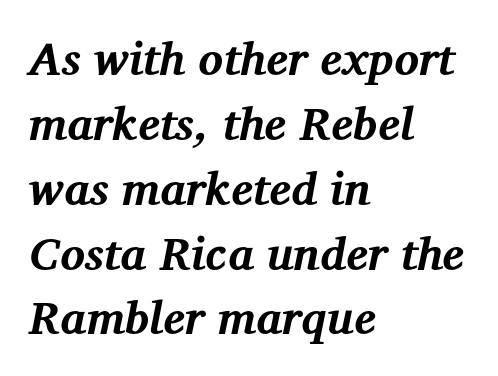
Q: Is the text bold? A: Yes.
Q: Is the text italic (slanted)? A: Yes, it leans right by about 12 degrees.
Q: Is the typeface a serif or a sans-serif typeface? A: Serif.
Q: Is the text underlined? A: No.
Q: How is the paragraph aligned? A: Left-aligned.
Q: Is the spacing between letters normal or unusually wide? A: Normal.
Q: Is the spacing between lines tight, normal or loose? A: Normal.
Q: Width (condensed, normal, or wide)? A: Normal.
Q: Stroke contrast? A: Medium.
Q: x-height? A: Medium.
Q: Monospaced? A: No.
